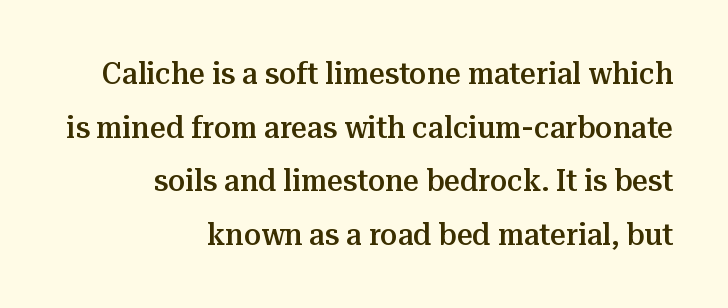
Q: Is the text bold? A: Semi-bold.
Q: Is the text italic (slanted)? A: No, it is upright.
Q: Is the typeface a serif or a sans-serif typeface? A: Serif.
Q: Is the text underlined? A: No.
Q: How is the paragraph aligned? A: Right-aligned.
Q: Is the spacing between letters normal or unusually wide? A: Normal.
Q: Width (condensed, normal, or wide)? A: Normal.
Q: Stroke contrast? A: Medium.
Q: x-height? A: Medium.
Q: Monospaced? A: No.
